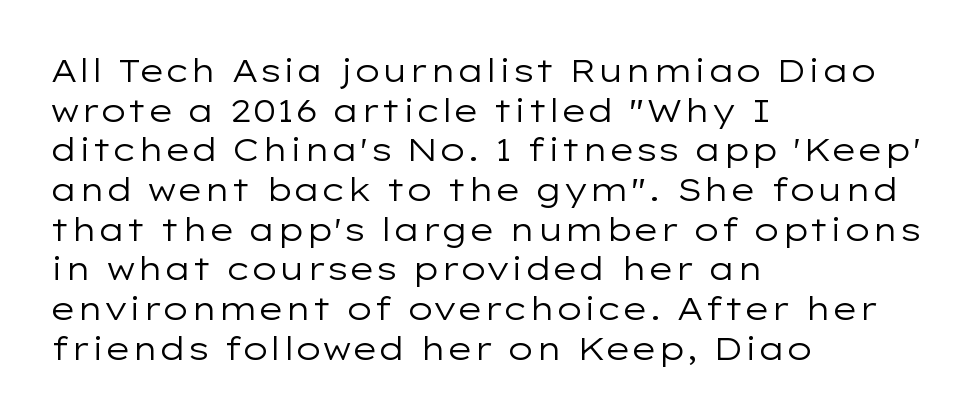
The image shows 32 px regular-weight, wide sans-serif type, upright; set left-aligned, line spacing 1.24x, normal letter spacing, not underlined; low stroke contrast and a medium x-height.
